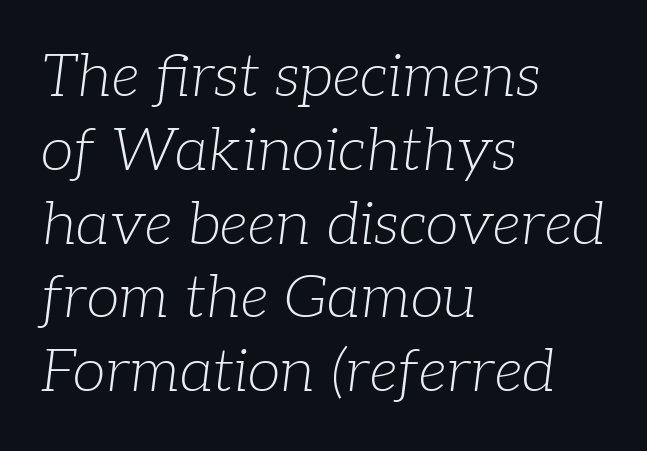
Q: Is the text bold? A: No.
Q: Is the text italic (slanted)? A: Yes, it leans right by about 7 degrees.
Q: Is the typeface a serif or a sans-serif typeface? A: Serif.
Q: Is the text underlined? A: No.
Q: How is the paragraph aligned? A: Left-aligned.
Q: Is the spacing between letters normal or unusually wide? A: Normal.
Q: Width (condensed, normal, or wide)? A: Normal.
Q: Stroke contrast? A: Low.
Q: x-height? A: Medium.
Q: Monospaced? A: No.
